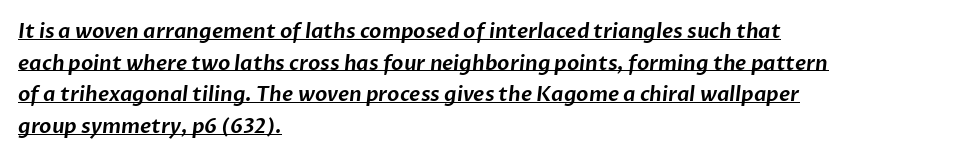
The image shows 20 px text type; set left-aligned, normal line spacing (1.58x), normal letter spacing, underlined.
